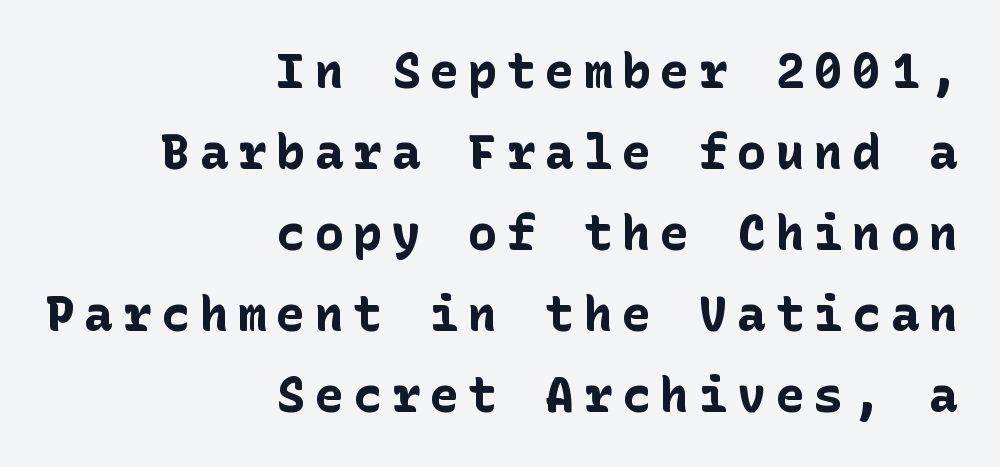
Interline gaps are of average width in this sample. Tall strokes in this sample are plumb rather than angled. Honestly, the letter spacing is so wide it's the main thing you notice. The sample has been set heavy, in full bold.
